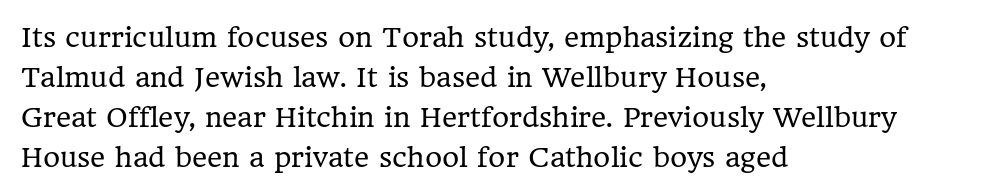
The image shows 26 px text type, upright; set left-aligned, normal line spacing (1.54x), normal letter spacing, not underlined.
